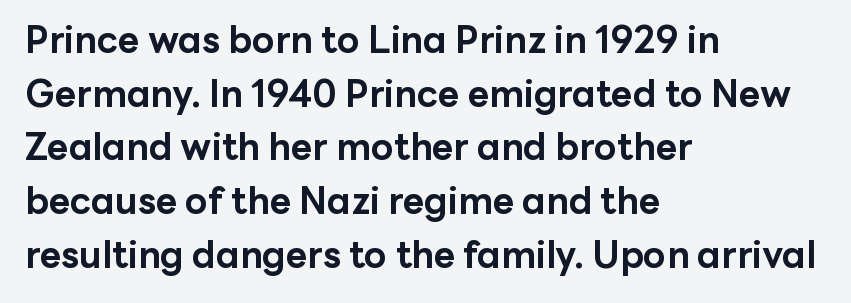
You can tell from the bare stems that sans-serif type was used. Italic: no, the glyphs are upright roman. A dark, heavy texture on the line: the type is bold. Think of a printed novel: that variable character pitch is what you see here. Notice how the passage keeps a crisp vertical edge on the left only. Honestly, the letter spacing is just normal — you wouldn't notice it.
